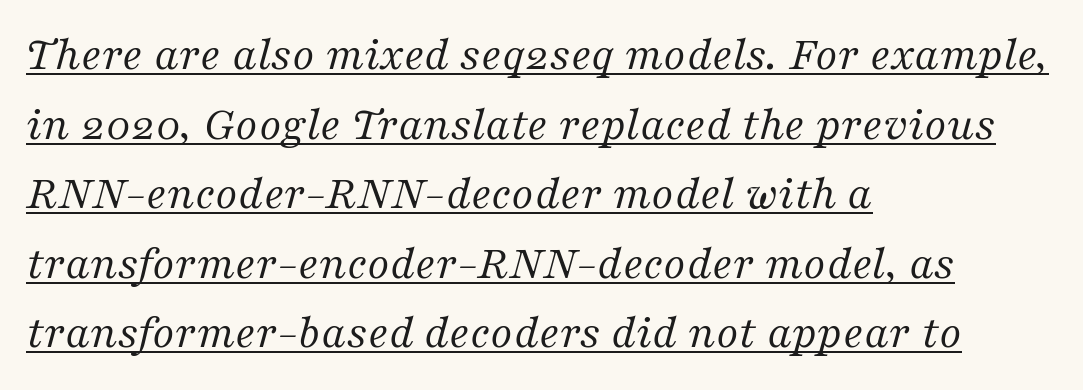
You can see a thin bar hugging the bottom of the glyphs. A typesetter would call this proportional, since set widths differ per character. Stroke thickness stays within the range of a standard reading face or lighter. You could call the tracking neutral — neither tight nor loose. Each letter's strokes conclude with small projecting serifs. Designer's note — italics engaged.
